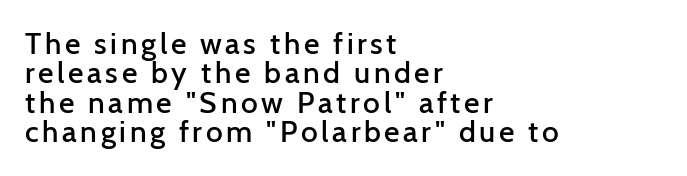
Q: Is the text bold? A: Semi-bold.
Q: Is the text italic (slanted)? A: No, it is upright.
Q: Is the typeface a serif or a sans-serif typeface? A: Sans-serif.
Q: Is the text underlined? A: No.
Q: How is the paragraph aligned? A: Left-aligned.
Q: Is the spacing between lines tight, normal or loose? A: Tight.
Q: Width (condensed, normal, or wide)? A: Normal.
Q: Stroke contrast? A: Low.
Q: x-height? A: Medium.
Q: Monospaced? A: No.
